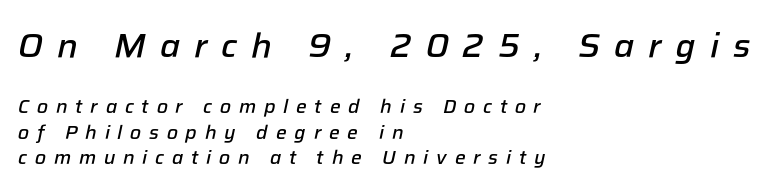
Q: Is the text bold? A: Semi-bold.
Q: Is the text italic (slanted)? A: Yes, it leans right by about 12 degrees.
Q: Is the text underlined? A: No.
Q: How is the paragraph aligned? A: Left-aligned.
Q: Is the spacing between letters normal or unusually wide? A: Unusually wide.
Q: Is the spacing between lines tight, normal or loose? A: Normal.
Q: Which block of text is set in a larger size, the first (top) or the second (bottom)? A: The first (top) one.
Q: Width (condensed, normal, or wide)? A: Normal.
Q: Stroke contrast? A: Low.
Q: x-height? A: Medium.
Q: Monospaced? A: No.
